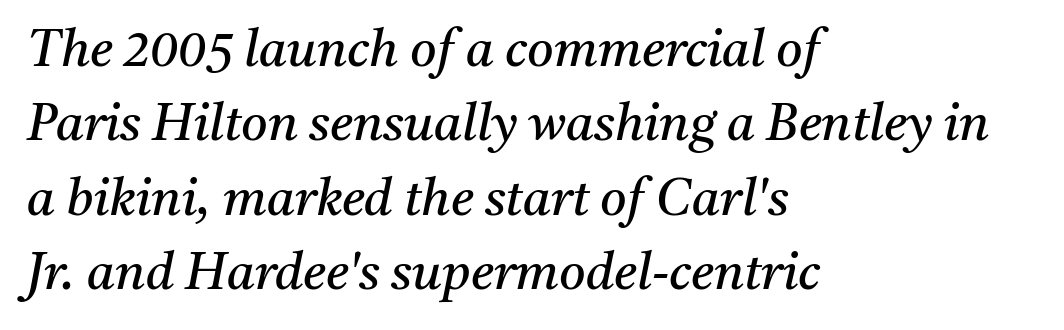
{"serif": "yes", "italic": "yes", "lean": "right", "slant_degrees": 11, "bold": "no", "weight": "regular", "width": "normal", "stroke_contrast": "medium", "x_height": "medium", "monospaced": "no", "underline": "no", "align": "left", "line_spacing": "normal", "line_spacing_ratio": 1.46, "letter_spacing": "normal", "letter_spacing_em": 0.0, "glyph_px": 51}
